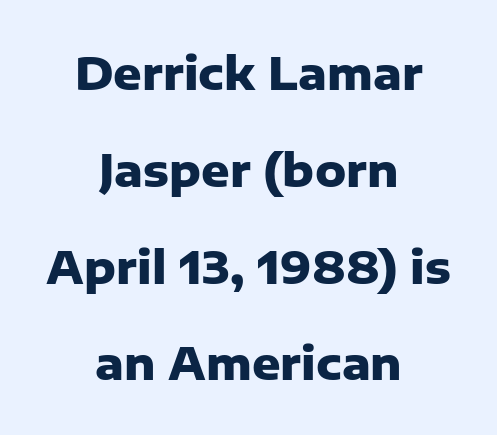
The image shows 44 px heavy sans-serif type, upright; set centered, loose line spacing (2.2x), normal letter spacing, not underlined; low stroke contrast and a medium x-height.
